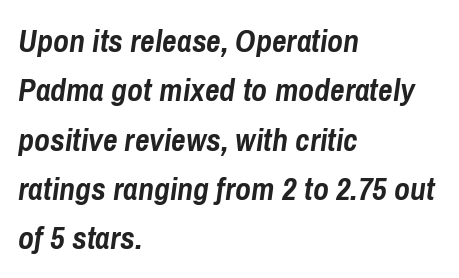
Q: Is the text bold? A: Yes.
Q: Is the text italic (slanted)? A: Yes, it leans right by about 8 degrees.
Q: Is the text underlined? A: No.
Q: How is the paragraph aligned? A: Left-aligned.
Q: Is the spacing between letters normal or unusually wide? A: Normal.
Q: Is the spacing between lines tight, normal or loose? A: Normal.
Q: Width (condensed, normal, or wide)? A: Condensed.
Q: Stroke contrast? A: Low.
Q: x-height? A: Medium.
Q: Monospaced? A: No.
